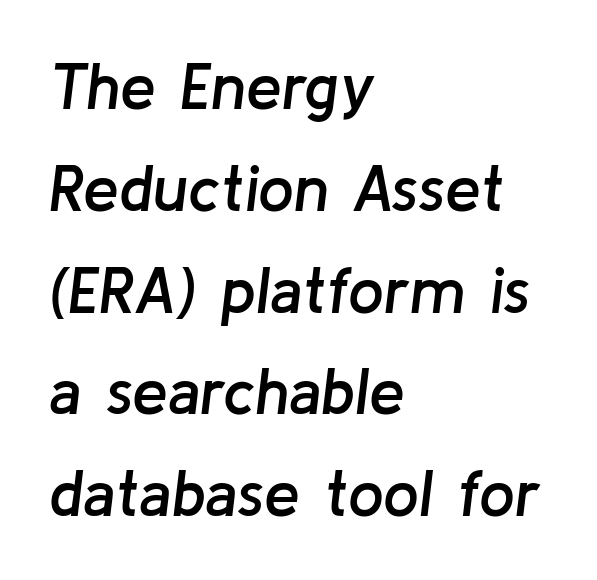
{"italic": "yes", "lean": "right", "slant_degrees": 8, "bold": "semi", "weight": "semibold", "width": "normal", "stroke_contrast": "low", "x_height": "medium", "monospaced": "no", "underline": "no", "align": "left", "line_spacing": "normal", "line_spacing_ratio": 1.59, "letter_spacing": "normal", "letter_spacing_em": 0.0, "glyph_px": 64}
